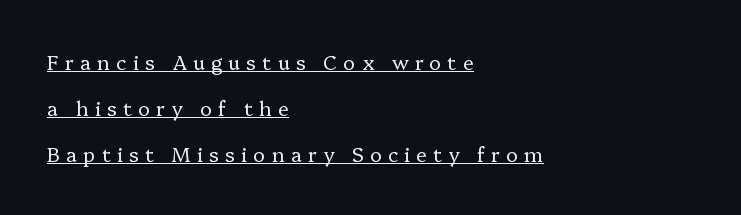
The image shows 20 px text type, upright; set left-aligned, loose line spacing (2.3x), unusually wide letter spacing (+0.31 em), underlined.
